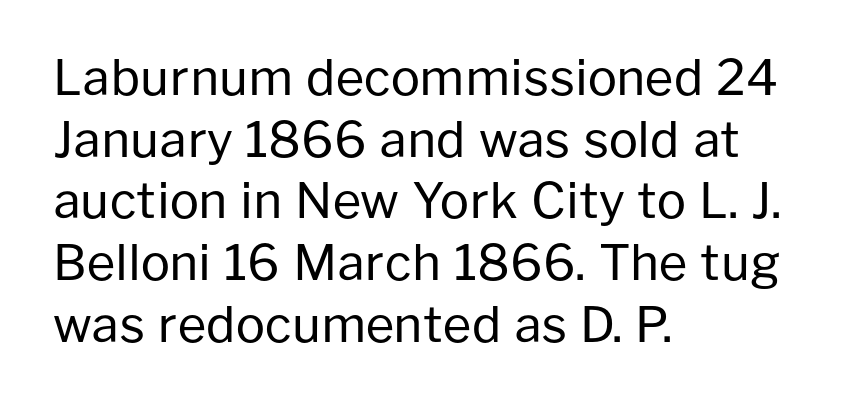
Q: Is the text bold? A: No.
Q: Is the text italic (slanted)? A: No, it is upright.
Q: Is the typeface a serif or a sans-serif typeface? A: Sans-serif.
Q: Is the text underlined? A: No.
Q: How is the paragraph aligned? A: Left-aligned.
Q: Is the spacing between letters normal or unusually wide? A: Normal.
Q: Is the spacing between lines tight, normal or loose? A: Normal.
Q: Width (condensed, normal, or wide)? A: Normal.
Q: Stroke contrast? A: Low.
Q: x-height? A: Medium.
Q: Monospaced? A: No.
